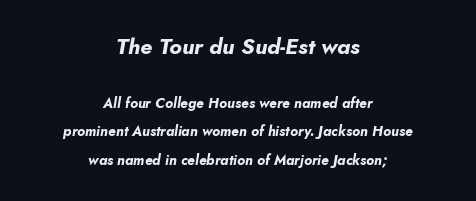
The image shows 22 px bold type, italic (leaning right); set centered, loose line spacing (2.02x), normal letter spacing, not underlined; the first (top) block is 1.57x larger.
